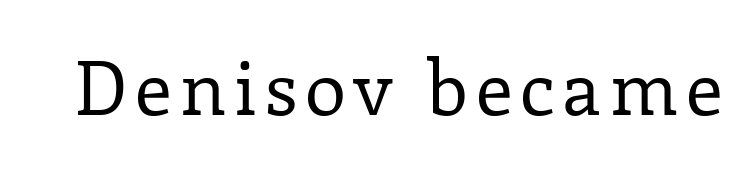
Q: Is the text bold? A: No.
Q: Is the text italic (slanted)? A: No, it is upright.
Q: Is the typeface a serif or a sans-serif typeface? A: Serif.
Q: Is the text underlined? A: No.
Q: Width (condensed, normal, or wide)? A: Normal.
Q: Stroke contrast? A: Low.
Q: x-height? A: Medium.
Q: Monospaced? A: No.
